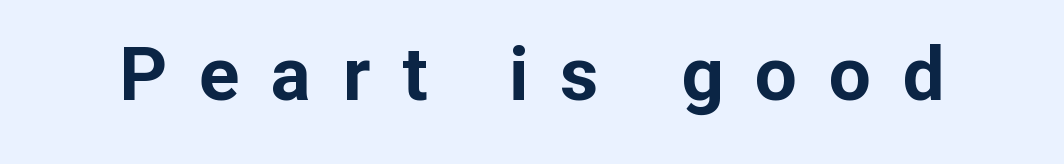
Q: Is the text bold? A: Yes.
Q: Is the text italic (slanted)? A: No, it is upright.
Q: Is the typeface a serif or a sans-serif typeface? A: Sans-serif.
Q: Is the text underlined? A: No.
Q: Is the spacing between letters normal or unusually wide? A: Unusually wide.
Q: Width (condensed, normal, or wide)? A: Normal.
Q: Stroke contrast? A: Low.
Q: x-height? A: Medium.
Q: Monospaced? A: No.
